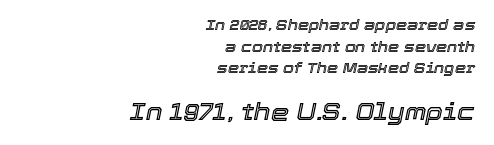
Here the glyphs are tracked normally, forming tight word shapes. The baseline area is clear. Short and long lines alike share a common ending point at right. Rows of type keep a routine distance in the vertical direction. The text carries the slant typical of an italic or oblique font. A student would notice the bottom passage is typeset larger than what precedes it.
